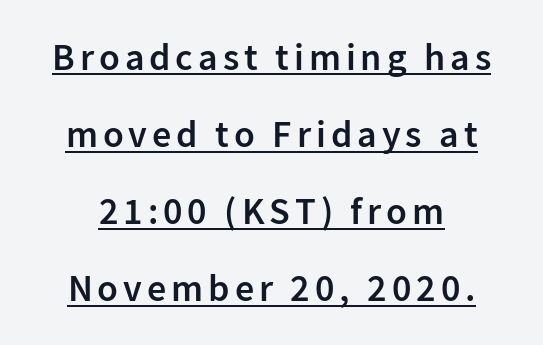
The image shows 38 px semibold sans-serif type, upright; set loose line spacing (2.03x), underlined; low stroke contrast and a medium x-height.
